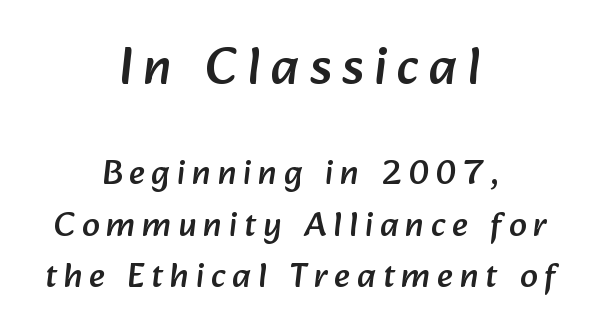
The image shows 53 px sans-serif type; set centered, normal line spacing (1.47x), unusually wide letter spacing (+0.2 em), not underlined; the first (top) block is 1.51x larger; low stroke contrast and a medium x-height.
